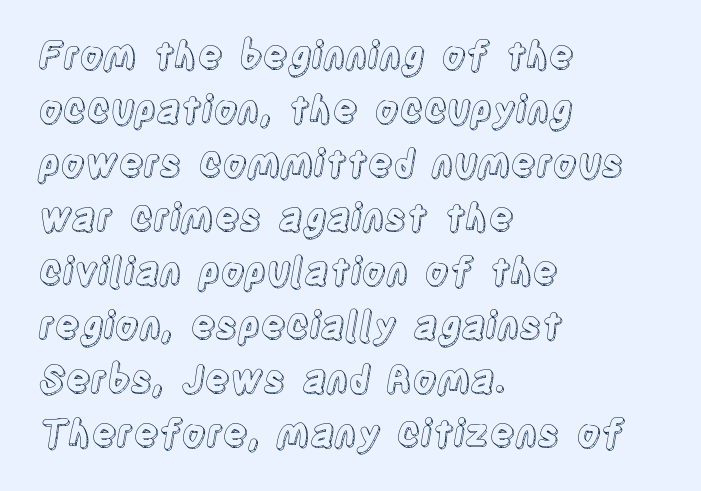
{"width": "condensed", "x_height": "large", "monospaced": "no", "underline": "no", "align": "left", "line_spacing": "normal", "line_spacing_ratio": 1.46, "letter_spacing": "normal", "letter_spacing_em": 0.0, "glyph_px": 37}
